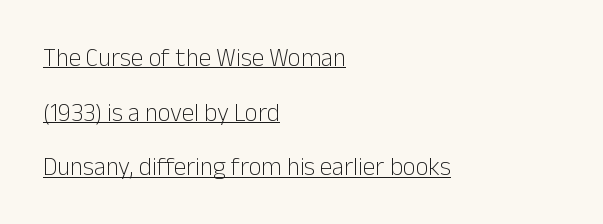
{"italic": "no", "bold": "no", "underline": "yes", "align": "left", "line_spacing": "loose", "line_spacing_ratio": 2.19, "letter_spacing": "normal", "letter_spacing_em": 0.0, "glyph_px": 25}
